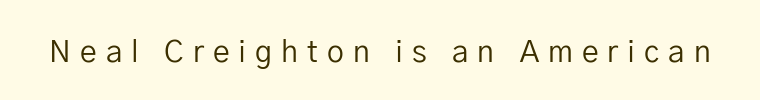
Q: Is the text bold? A: No.
Q: Is the text italic (slanted)? A: No, it is upright.
Q: Is the typeface a serif or a sans-serif typeface? A: Sans-serif.
Q: Is the text underlined? A: No.
Q: Is the spacing between letters normal or unusually wide? A: Unusually wide.
Q: Width (condensed, normal, or wide)? A: Normal.
Q: Stroke contrast? A: Low.
Q: x-height? A: Medium.
Q: Monospaced? A: No.
